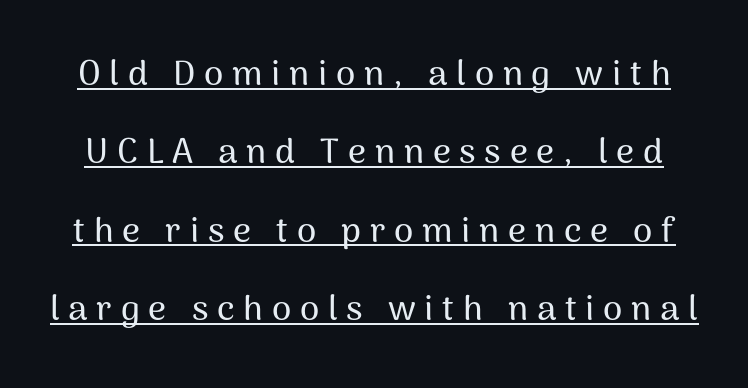
The image shows 35 px sans-serif type, upright; set loose line spacing (2.24x), unusually wide letter spacing (+0.25 em), underlined; medium stroke contrast and a medium x-height.
